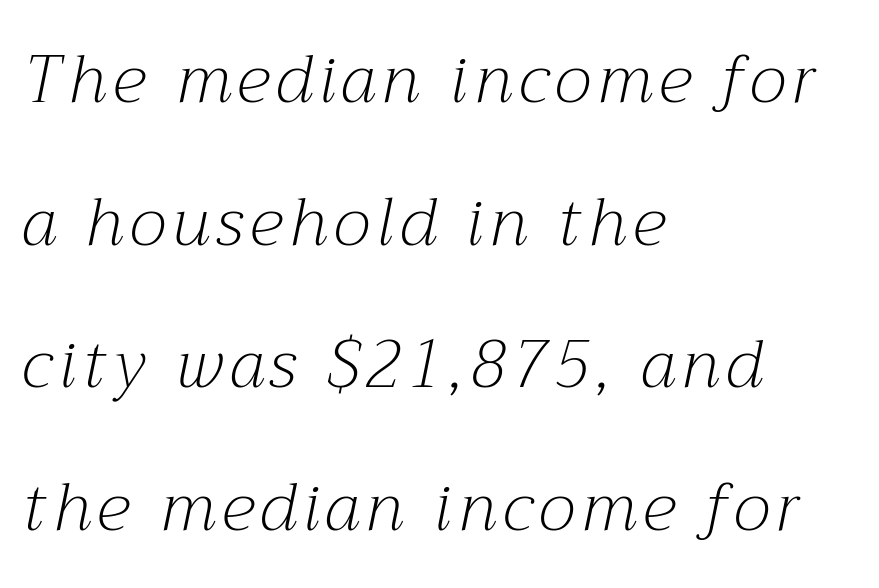
The image shows 66 px light serif type, italic (leaning right); set left-aligned, loose line spacing (2.16x), not underlined; medium stroke contrast and a medium x-height.
